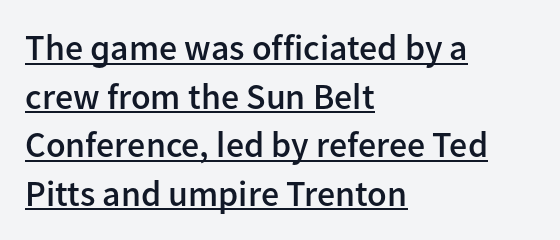
The letters advance in unequal steps, a hallmark of proportional type. Which margin do the lines hug? The left one — the right edge is uneven. Students, note that the glyphs here touch the page at normal intervals. Tall strokes in this sample are plumb rather than angled. Grotesque or geometric, the face here clearly has no serifs. Underline: present.
